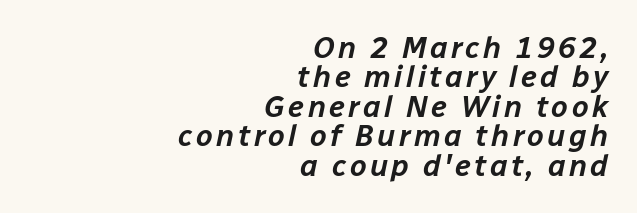
Plain, unruled lines of type. Varying glyph widths throughout — classic text-font behaviour. The font's italic variant was chosen for this text. The lines are packed closely together with very little leading.
